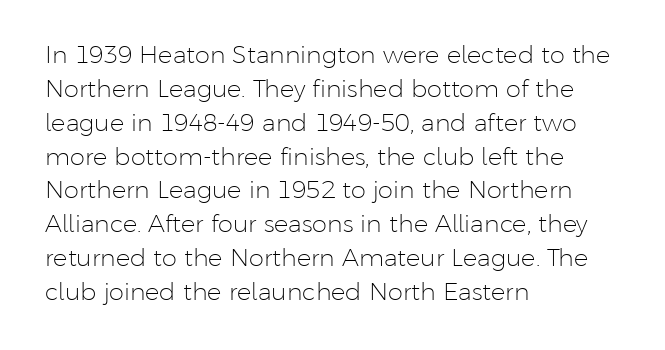
Decoration check: the copy has no underline. Teacher's note: observe the even left margin — that is flush-left alignment. Interline gaps are of average width in this sample. No chunkiness to these letters — they're not bold. These lines were composed using upright roman letters.
